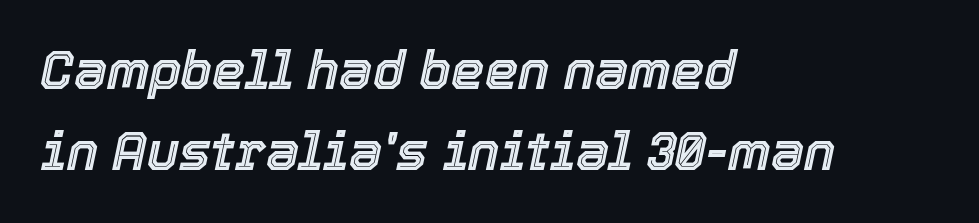
Each new line begins a customary step beneath the previous one. Every row of glyphs begins at an identical x-position on the left. Slanted lettering throughout. The rendering uses natural spacing where letterforms have individual widths. Letter spacing: default.
